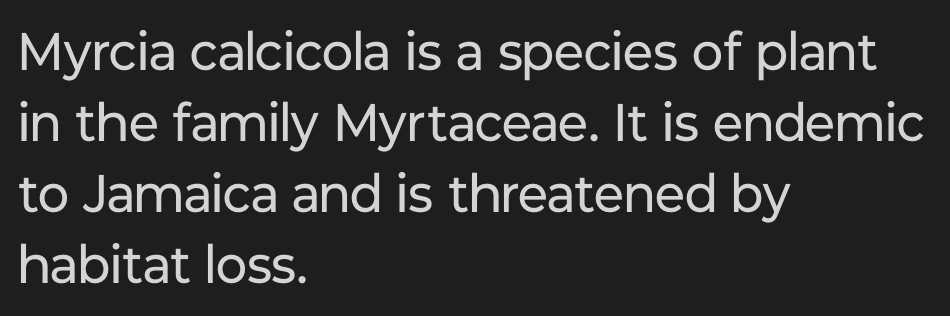
Q: Is the text bold? A: No.
Q: Is the text italic (slanted)? A: No, it is upright.
Q: Is the typeface a serif or a sans-serif typeface? A: Sans-serif.
Q: Is the text underlined? A: No.
Q: How is the paragraph aligned? A: Left-aligned.
Q: Is the spacing between letters normal or unusually wide? A: Normal.
Q: Is the spacing between lines tight, normal or loose? A: Normal.
Q: Width (condensed, normal, or wide)? A: Normal.
Q: Stroke contrast? A: Low.
Q: x-height? A: Medium.
Q: Monospaced? A: No.
